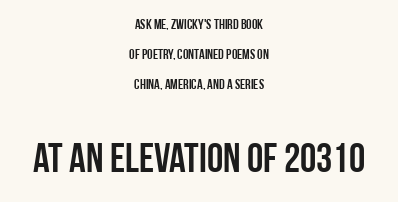
{"serif": "no", "italic": "no", "width": "condensed", "stroke_contrast": "low", "x_height": "large", "monospaced": "no", "underline": "no", "align": "center", "line_spacing": "loose", "line_spacing_ratio": 2.15, "letter_spacing": "normal", "letter_spacing_em": 0.0, "larger_block": "second", "size_ratio": 2.93, "glyph_px": 41}
